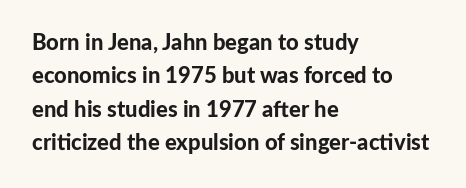
The image shows 22 px bold type, upright; set left-aligned, normal line spacing (1.52x), normal letter spacing, not underlined.
